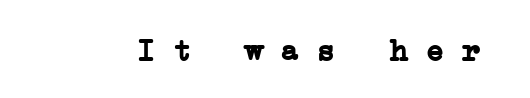
{"serif": "yes", "bold": "yes", "weight": "semibold", "width": "wide", "stroke_contrast": "low", "x_height": "medium", "monospaced": "yes", "underline": "no", "letter_spacing": "normal", "letter_spacing_em": 0.0, "glyph_px": 30}
